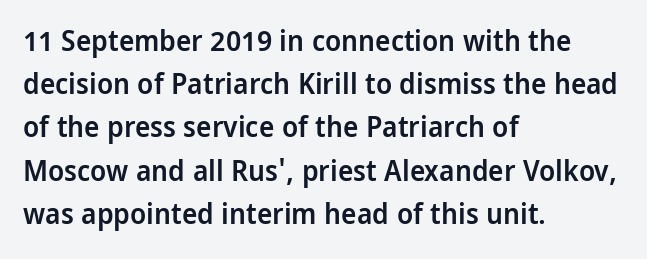
{"serif": "no", "italic": "no", "bold": "semi", "weight": "semibold", "width": "condensed", "stroke_contrast": "low", "x_height": "large", "monospaced": "no", "underline": "no", "align": "left", "line_spacing": "normal", "line_spacing_ratio": 1.49, "letter_spacing": "normal", "letter_spacing_em": 0.0, "glyph_px": 29}
